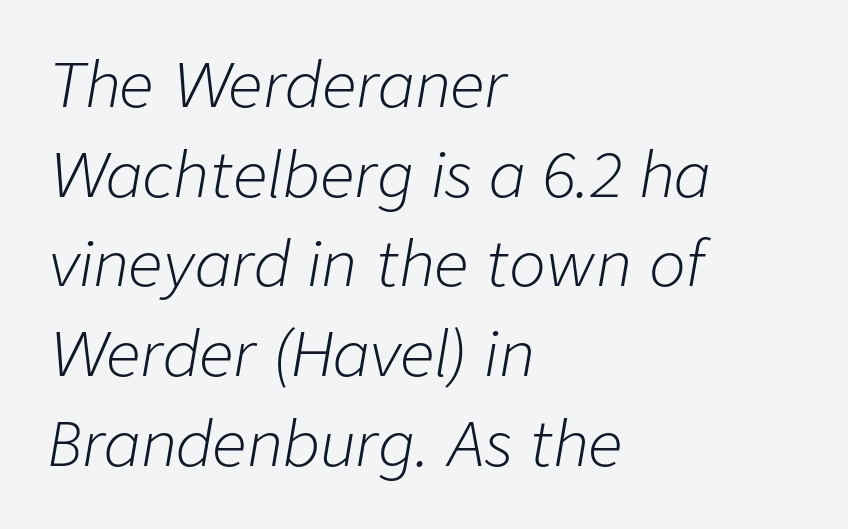
Q: Is the text bold? A: No.
Q: Is the text italic (slanted)? A: Yes, it leans right by about 9 degrees.
Q: Is the text underlined? A: No.
Q: How is the paragraph aligned? A: Left-aligned.
Q: Is the spacing between letters normal or unusually wide? A: Normal.
Q: Is the spacing between lines tight, normal or loose? A: Normal.
Q: Width (condensed, normal, or wide)? A: Normal.
Q: Stroke contrast? A: Low.
Q: x-height? A: Medium.
Q: Monospaced? A: No.
